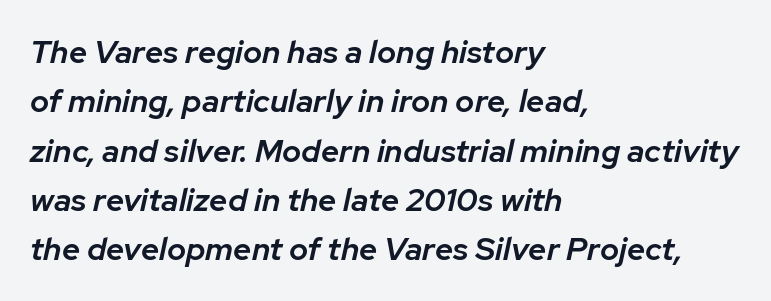
The horizontal fit of the characters is conventional and even. Only glyphs here, with clear space below each row. Is there much room between lines? A standard amount, neither cramped nor airy. Heft: intermediate — a semibold.
